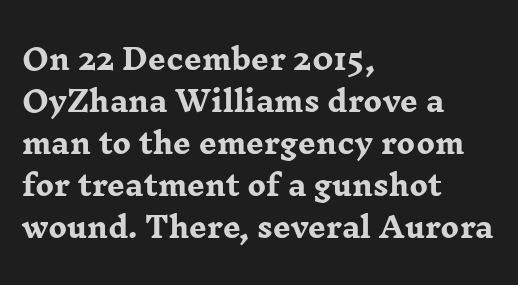
{"serif": "yes", "italic": "no", "bold": "yes", "weight": "heavy", "width": "wide", "stroke_contrast": "low", "x_height": "medium", "monospaced": "no", "underline": "no", "align": "left", "line_spacing": "normal", "line_spacing_ratio": 1.5, "letter_spacing": "normal", "letter_spacing_em": 0.0, "glyph_px": 28}
